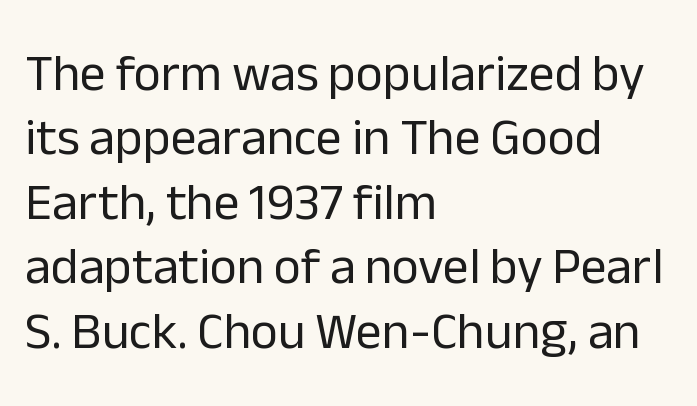
Q: Is the text bold? A: No.
Q: Is the text italic (slanted)? A: No, it is upright.
Q: Is the typeface a serif or a sans-serif typeface? A: Sans-serif.
Q: Is the text underlined? A: No.
Q: How is the paragraph aligned? A: Left-aligned.
Q: Is the spacing between letters normal or unusually wide? A: Normal.
Q: Width (condensed, normal, or wide)? A: Normal.
Q: Stroke contrast? A: Low.
Q: x-height? A: Medium.
Q: Monospaced? A: No.
